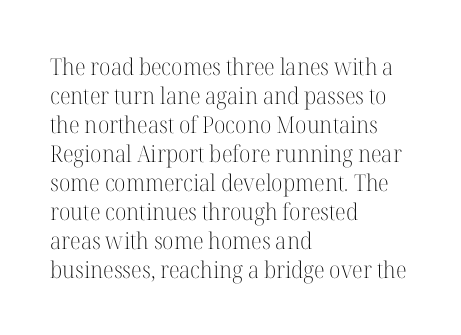
A typesetter would call this zero additional tracking. If you drew a line through each stem, it would be perfectly vertical. This block has exactly the height ordinary leading produces. Teacher's note: observe the even left margin — that is flush-left alignment. The area under the type is left untouched. This is not heavy type; no bold has been used.
